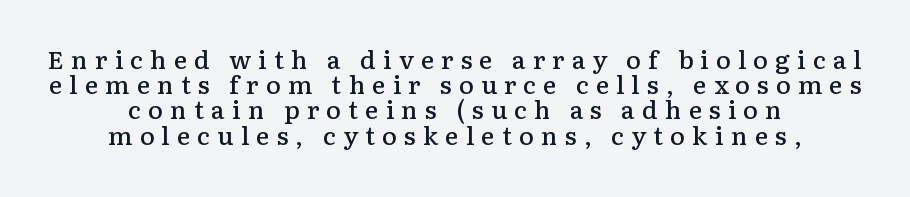
The image shows 25 px text type, upright; set centered, tight line spacing (1.01x), unusually wide letter spacing (+0.29 em), not underlined.
